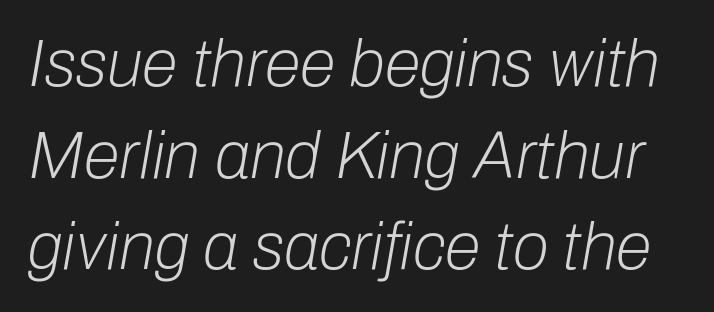
Counters stay open thanks to moderate or lighter strokes. The text carries the slant typical of an italic or oblique font. Honestly, the letter spacing is just normal — you wouldn't notice it. How would I describe the line gaps? Plain and ordinary. The gap between lines stays unmarked.
